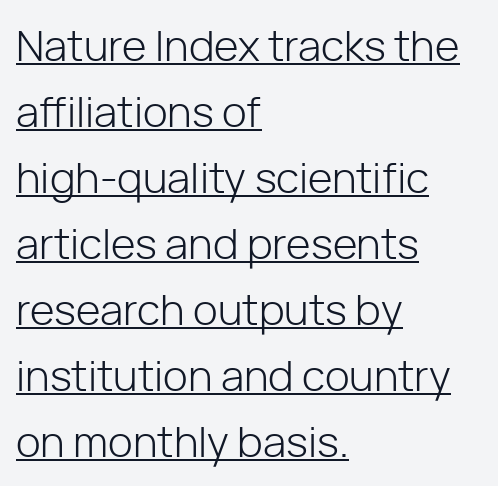
Q: Is the text bold? A: No.
Q: Is the text italic (slanted)? A: No, it is upright.
Q: Is the typeface a serif or a sans-serif typeface? A: Sans-serif.
Q: Is the text underlined? A: Yes.
Q: How is the paragraph aligned? A: Left-aligned.
Q: Is the spacing between letters normal or unusually wide? A: Normal.
Q: Is the spacing between lines tight, normal or loose? A: Normal.
Q: Width (condensed, normal, or wide)? A: Normal.
Q: Stroke contrast? A: Low.
Q: x-height? A: Medium.
Q: Monospaced? A: No.
